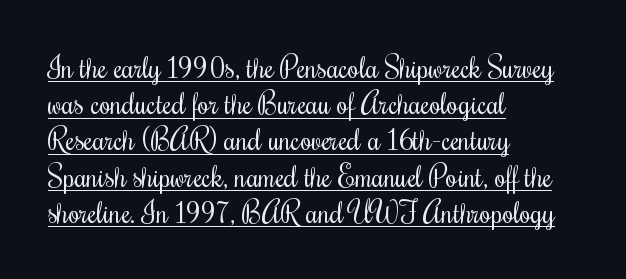
Q: Is the text bold? A: No.
Q: Is the text italic (slanted)? A: Yes.
Q: Is the text underlined? A: Yes.
Q: How is the paragraph aligned? A: Left-aligned.
Q: Is the spacing between letters normal or unusually wide? A: Normal.
Q: Is the spacing between lines tight, normal or loose? A: Normal.
Q: Width (condensed, normal, or wide)? A: Condensed.
Q: Stroke contrast? A: Medium.
Q: x-height? A: Small.
Q: Monospaced? A: No.
